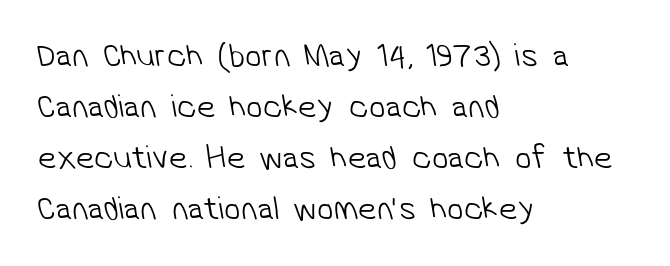
The image shows 33 px light sans-serif type; set left-aligned, normal line spacing (1.55x), normal letter spacing, not underlined; low stroke contrast and a medium x-height.
